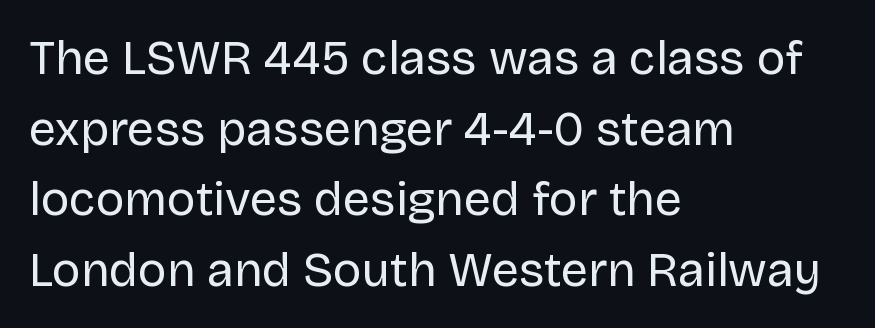
These lines are composed in type without serifs. The space beneath each line is pristine and unruled. Ascenders rise straight up at ninety degrees. Line starts are locked; line ends wander. Stems and bowls with no extra thickness — not bold. Baseline-to-baseline distance is the conventional proportion of letter height.
